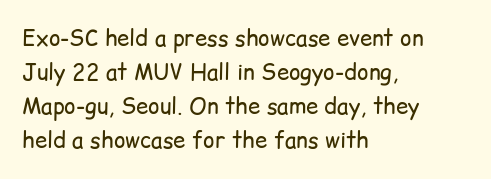
Caption: multi-line text, flush left, ragged right. Rendered with straight, roman letterforms. Beneath every word, the page is bare. Weight: not bold — regular or lighter. Nobody touched the tracking dial on this one. Vertically, the passage feels balanced, rows spaced as you'd expect.
